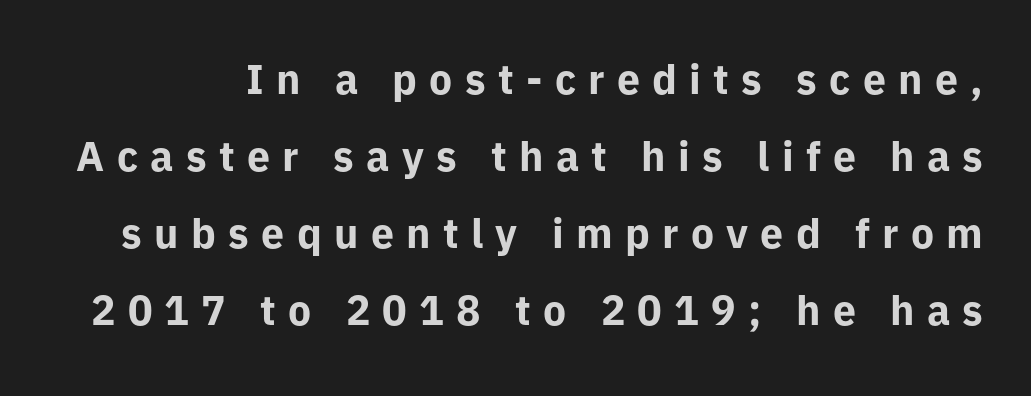
The image shows 41 px bold sans-serif type, upright; set line spacing 1.88x, unusually wide letter spacing (+0.3 em), not underlined; low stroke contrast and a medium x-height.
